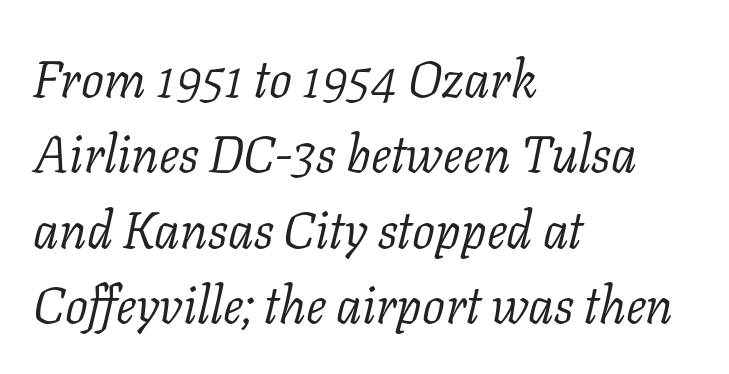
Line beginnings align vertically; line endings do not. Compared with typical body copy, the letter spacing here is the same. The words here are not underlined. Looking at the ascenders, they clearly lean. Examine the stroke ends and you'll spot serifs. The font is comparable to plain body text, perhaps lighter.
